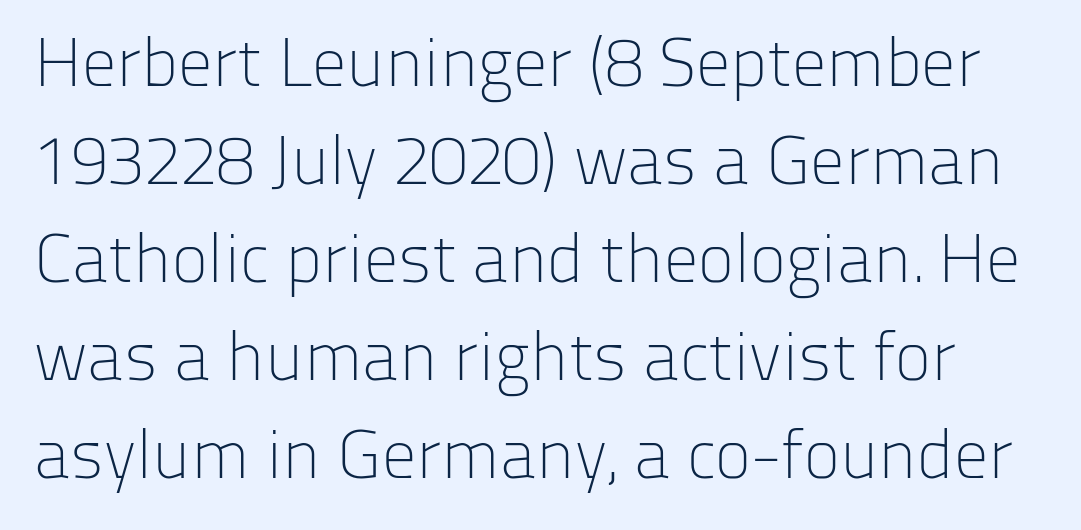
Classification — sans serif. Weight class: somewhere from thin through regular. Descenders are the only things crossing below the line. A typesetter would call this zero additional tracking.
